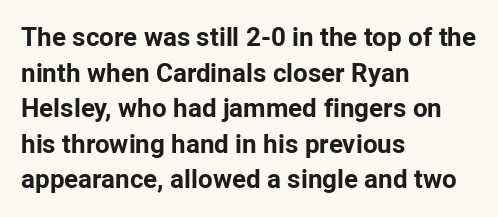
The image shows 26 px bold type, upright; set left-aligned, normal line spacing (1.37x), normal letter spacing, not underlined.
